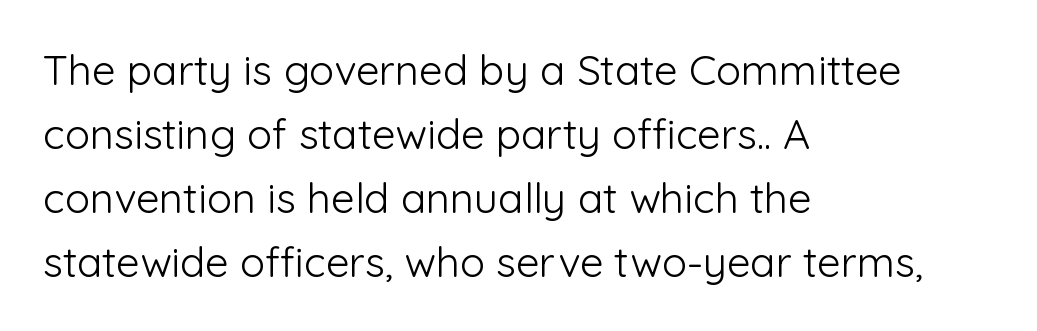
The image shows 42 px light sans-serif type, upright; set left-aligned, normal line spacing (1.52x), normal letter spacing, not underlined; low stroke contrast and a medium x-height.
